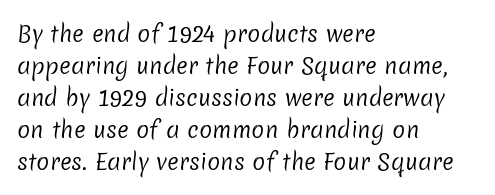
{"bold": "no", "underline": "no", "align": "left", "line_spacing": "normal", "line_spacing_ratio": 1.45, "letter_spacing": "normal", "letter_spacing_em": 0.0, "glyph_px": 22}
